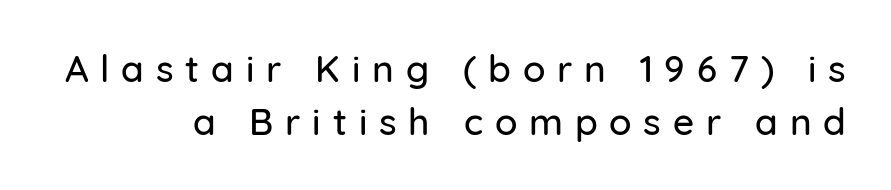
Q: Is the text italic (slanted)? A: No, it is upright.
Q: Is the typeface a serif or a sans-serif typeface? A: Sans-serif.
Q: Is the text underlined? A: No.
Q: How is the paragraph aligned? A: Right-aligned.
Q: Is the spacing between letters normal or unusually wide? A: Unusually wide.
Q: Is the spacing between lines tight, normal or loose? A: Normal.
Q: Width (condensed, normal, or wide)? A: Normal.
Q: Stroke contrast? A: Low.
Q: x-height? A: Medium.
Q: Monospaced? A: No.
